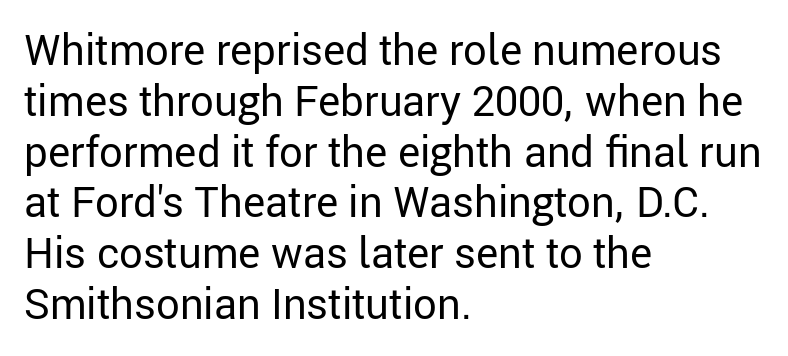
{"serif": "no", "italic": "no", "bold": "no", "weight": "regular", "width": "normal", "stroke_contrast": "low", "x_height": "medium", "monospaced": "no", "underline": "no", "align": "left", "line_spacing_ratio": 1.21, "letter_spacing": "normal", "letter_spacing_em": 0.0, "glyph_px": 42}
